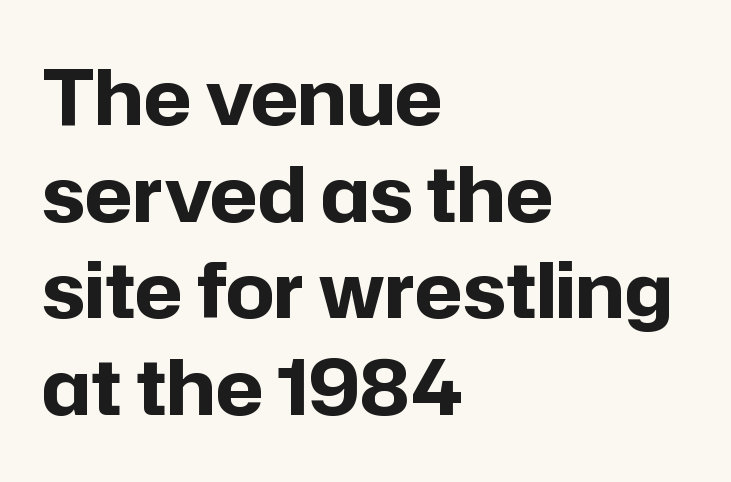
{"serif": "no", "italic": "no", "bold": "yes", "weight": "bold", "width": "normal", "stroke_contrast": "low", "x_height": "medium", "monospaced": "no", "underline": "no", "align": "left", "line_spacing": "normal", "line_spacing_ratio": 1.27, "letter_spacing": "normal", "letter_spacing_em": 0.0, "glyph_px": 76}
